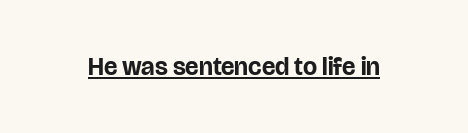
The image shows 25 px bold type, upright; set normal letter spacing, underlined.
